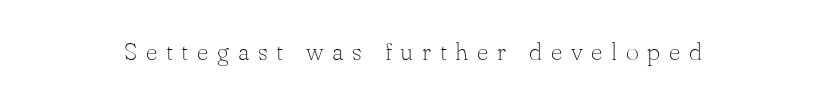
The image shows 25 px text type, upright; set unusually wide letter spacing (+0.35 em), not underlined.
